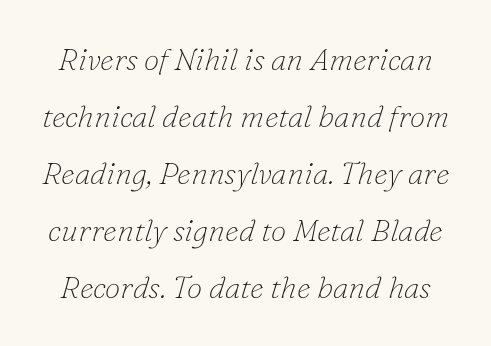
The image shows 31 px thin serif type, italic (leaning right); set line spacing 1.84x, normal letter spacing, not underlined; low stroke contrast and a small x-height.
